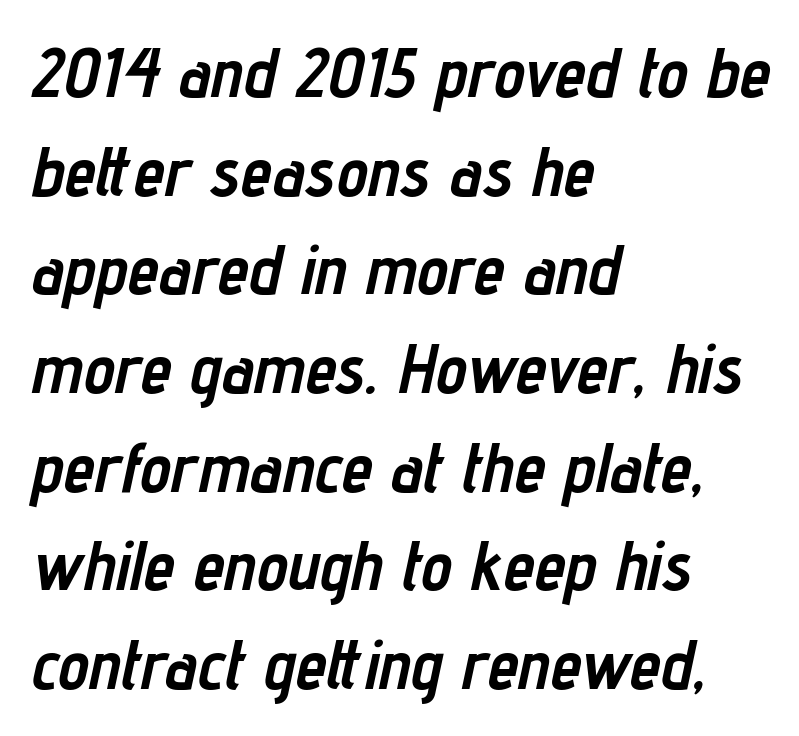
The image shows 70 px semibold, condensed type, italic (leaning right); set left-aligned, normal line spacing (1.41x), normal letter spacing, not underlined; low stroke contrast and a medium x-height.
